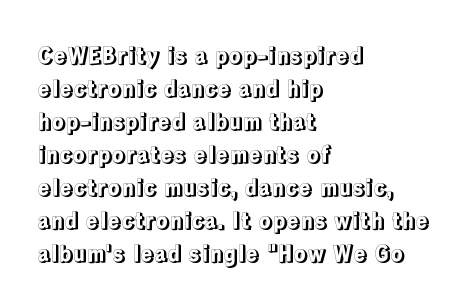
Q: Is the text italic (slanted)? A: No, it is upright.
Q: Is the text underlined? A: No.
Q: How is the paragraph aligned? A: Left-aligned.
Q: Is the spacing between letters normal or unusually wide? A: Normal.
Q: Is the spacing between lines tight, normal or loose? A: Normal.
